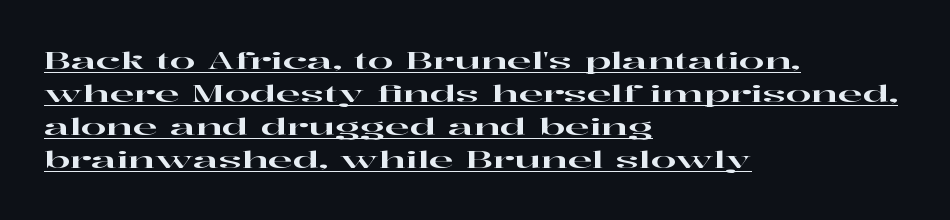
The image shows 23 px text type, upright; set left-aligned, normal line spacing (1.44x), normal letter spacing, underlined.
